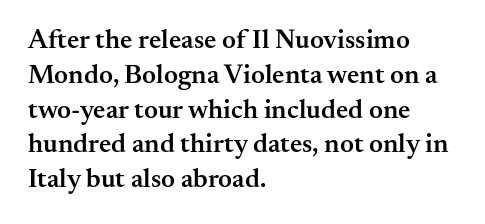
A bare baseline throughout the passage. A typesetter would mark this as roman, not italic. Leading: standard. Here the glyphs are tracked normally, forming tight word shapes.
